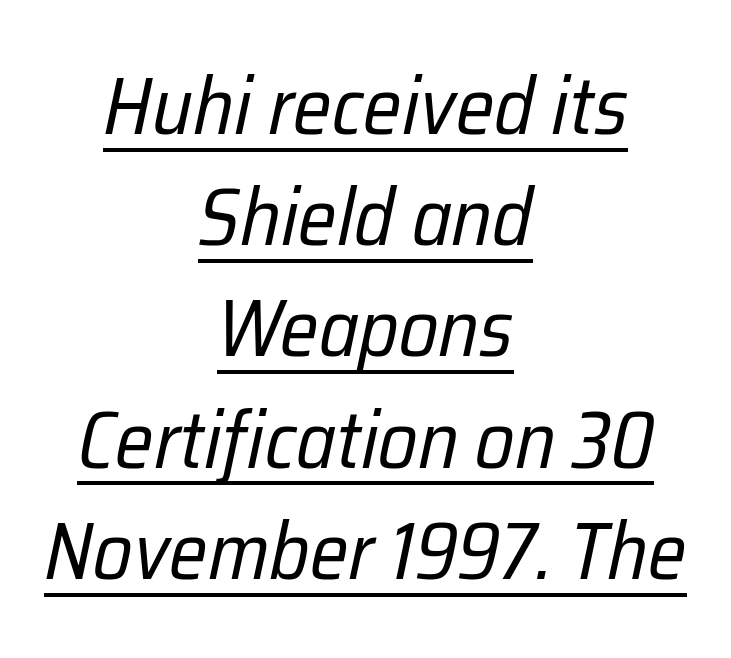
Q: Is the text bold? A: No.
Q: Is the text italic (slanted)? A: Yes, it leans right by about 12 degrees.
Q: Is the text underlined? A: Yes.
Q: How is the paragraph aligned? A: Centered.
Q: Is the spacing between letters normal or unusually wide? A: Normal.
Q: Is the spacing between lines tight, normal or loose? A: Normal.
Q: Width (condensed, normal, or wide)? A: Condensed.
Q: Stroke contrast? A: Low.
Q: x-height? A: Medium.
Q: Monospaced? A: No.
